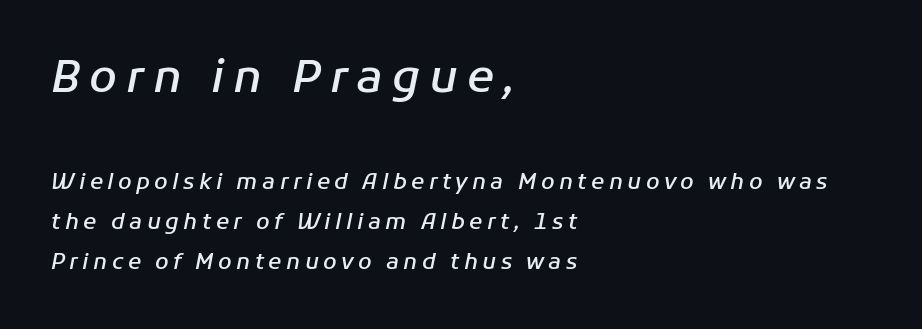
The horizontal fit of the characters is loose and conspicuously gappy. Quick note: underline off. Think of a printed novel: that variable character pitch is what you see here. The typography opts for an oblique posture over an upright one. A somewhat darkened texture: the type is semibold rather than bold.
